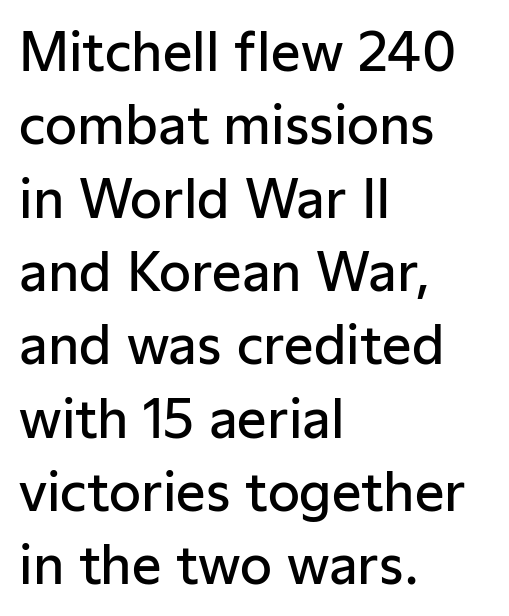
Q: Is the text bold? A: Semi-bold.
Q: Is the text italic (slanted)? A: No, it is upright.
Q: Is the typeface a serif or a sans-serif typeface? A: Sans-serif.
Q: Is the text underlined? A: No.
Q: How is the paragraph aligned? A: Left-aligned.
Q: Is the spacing between letters normal or unusually wide? A: Normal.
Q: Is the spacing between lines tight, normal or loose? A: Normal.
Q: Width (condensed, normal, or wide)? A: Normal.
Q: Stroke contrast? A: Low.
Q: x-height? A: Medium.
Q: Monospaced? A: No.
